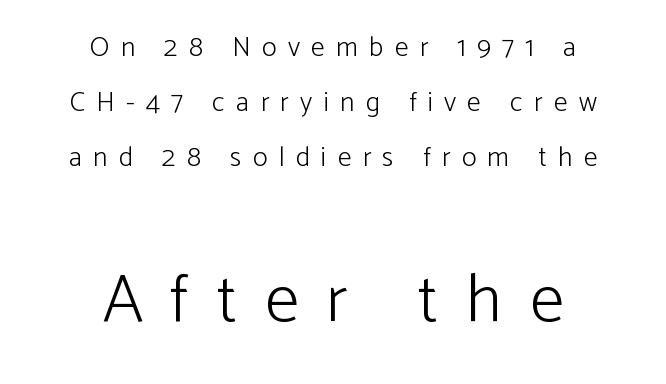
The image shows 69 px light sans-serif type, upright; set centered, loose line spacing (1.96x), unusually wide letter spacing (+0.4 em), not underlined; the second (bottom) block is 2.46x larger; low stroke contrast and a medium x-height.
